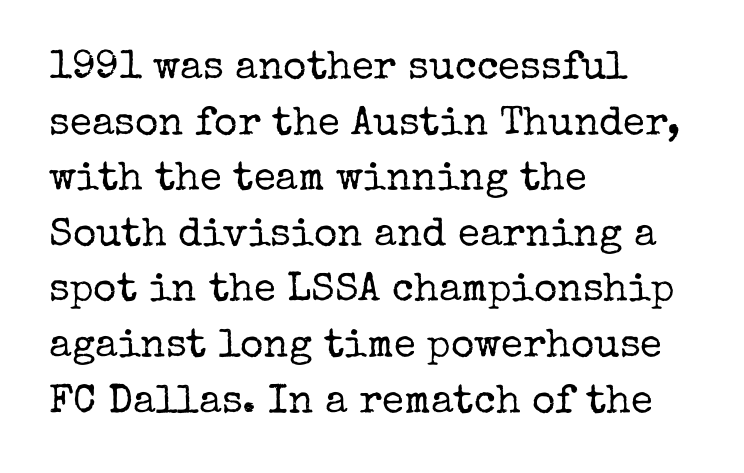
The image shows 40 px regular-weight serif type, upright; set left-aligned, normal line spacing (1.39x), normal letter spacing, not underlined; low stroke contrast and a medium x-height.
